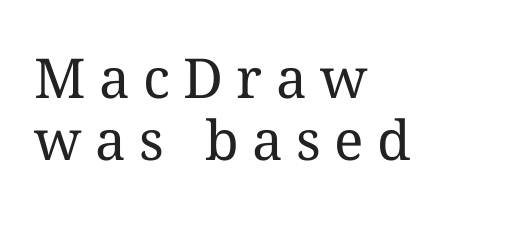
No italicization has been applied; the sample stays upright. This block would grow much taller if given ordinary leading; it's compressed now. Each row of text sits above clean, open space. The cut favours lightness, reaching ordinary text weight at its darkest.
